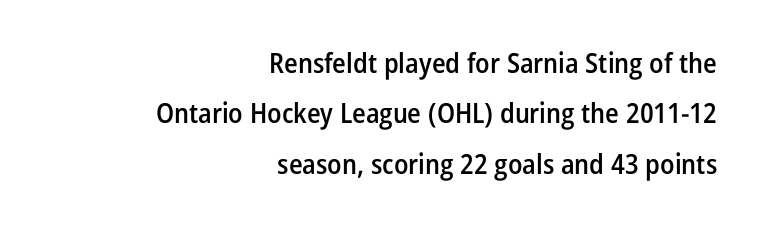
Q: Is the text bold? A: Semi-bold.
Q: Is the text italic (slanted)? A: No, it is upright.
Q: Is the typeface a serif or a sans-serif typeface? A: Sans-serif.
Q: Is the text underlined? A: No.
Q: How is the paragraph aligned? A: Right-aligned.
Q: Is the spacing between letters normal or unusually wide? A: Normal.
Q: Width (condensed, normal, or wide)? A: Condensed.
Q: Stroke contrast? A: Low.
Q: x-height? A: Medium.
Q: Monospaced? A: No.
